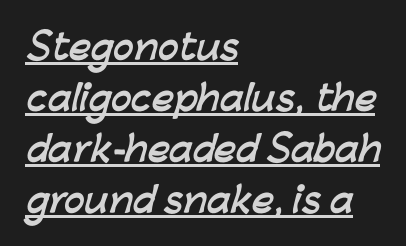
The image shows 34 px semibold sans-serif type; set left-aligned, normal line spacing (1.5x), normal letter spacing, underlined; low stroke contrast and a medium x-height.
